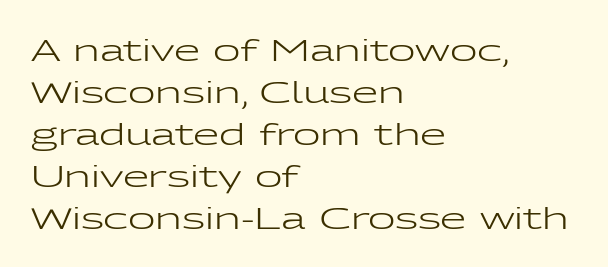
The image shows 30 px regular-weight, wide sans-serif type, upright; set left-aligned, normal line spacing (1.4x), normal letter spacing, not underlined; low stroke contrast and a medium x-height.
